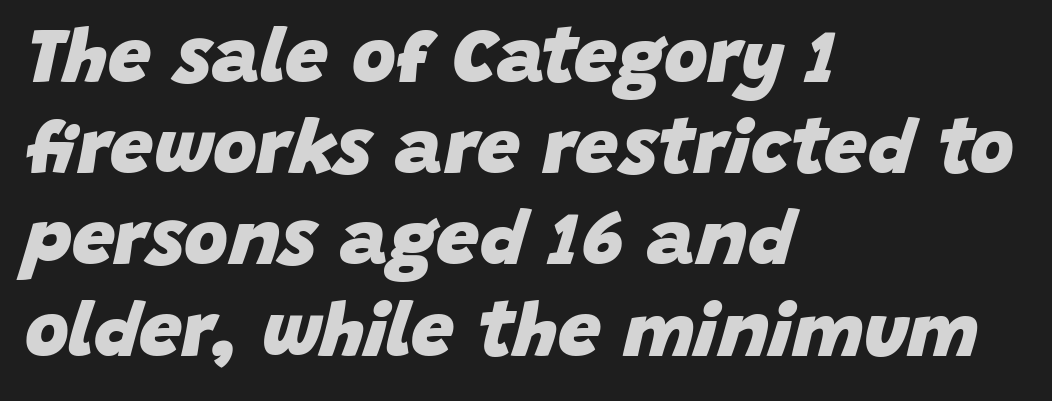
{"italic": "yes", "lean": "right", "slant_degrees": 15, "bold": "yes", "weight": "heavy", "width": "normal", "stroke_contrast": "low", "x_height": "large", "monospaced": "no", "underline": "no", "align": "left", "line_spacing_ratio": 1.2, "letter_spacing": "normal", "letter_spacing_em": 0.0, "glyph_px": 76}
